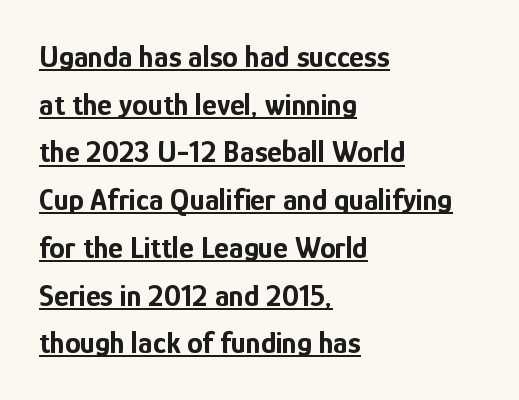
The image shows 31 px bold, condensed sans-serif type, upright; set left-aligned, normal line spacing (1.54x), normal letter spacing, underlined; low stroke contrast and a medium x-height.
